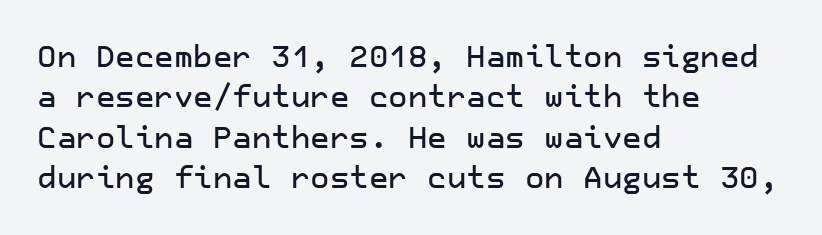
{"serif": "no", "italic": "no", "width": "normal", "stroke_contrast": "low", "x_height": "medium", "underline": "no", "align": "left", "line_spacing": "normal", "line_spacing_ratio": 1.35, "letter_spacing": "normal", "letter_spacing_em": 0.0, "glyph_px": 30}
